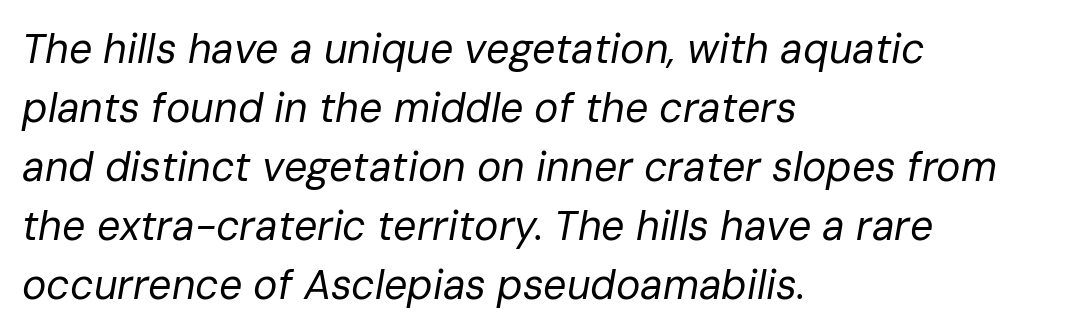
{"italic": "yes", "lean": "right", "slant_degrees": 10, "bold": "no", "weight": "regular", "width": "normal", "stroke_contrast": "low", "x_height": "medium", "monospaced": "no", "underline": "no", "align": "left", "line_spacing": "normal", "line_spacing_ratio": 1.44, "letter_spacing": "normal", "letter_spacing_em": 0.0, "glyph_px": 41}
